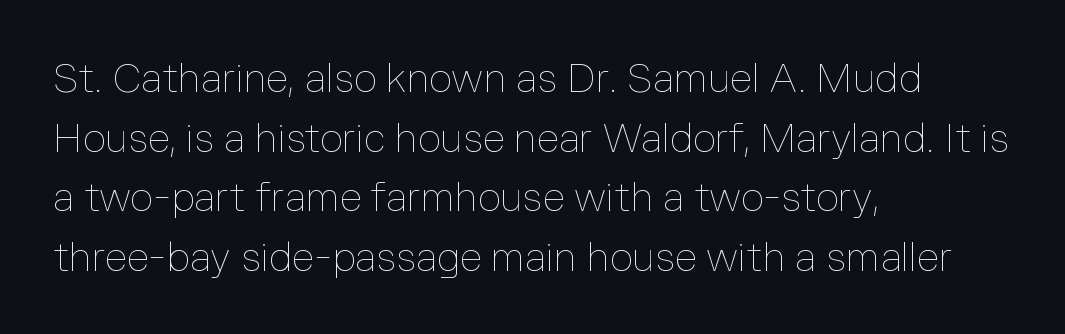
Rows of type keep a routine distance in the vertical direction. The letters look calm and open, with moderate or lighter stems. A typesetter would mark this as roman, not italic. Honestly, there is no underline to notice here at all. The letters advance in unequal steps, a hallmark of proportional type.
